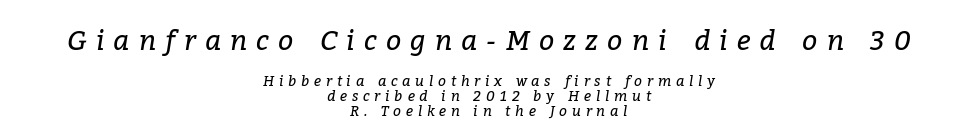
Q: Is the text bold? A: No.
Q: Is the text italic (slanted)? A: Yes, it leans right by about 9 degrees.
Q: Is the text underlined? A: No.
Q: How is the paragraph aligned? A: Centered.
Q: Is the spacing between letters normal or unusually wide? A: Unusually wide.
Q: Is the spacing between lines tight, normal or loose? A: Tight.
Q: Which block of text is set in a larger size, the first (top) or the second (bottom)? A: The first (top) one.
